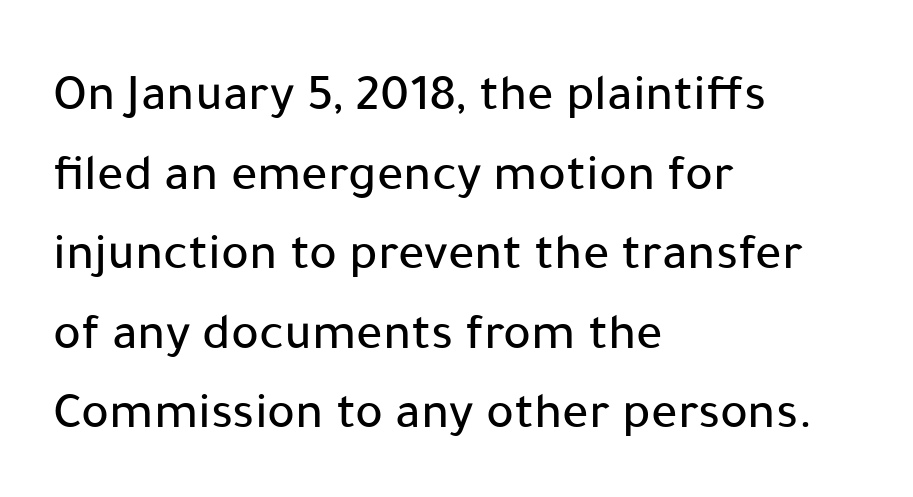
{"serif": "no", "italic": "no", "width": "normal", "stroke_contrast": "low", "x_height": "medium", "monospaced": "no", "underline": "no", "align": "left", "line_spacing": "normal", "line_spacing_ratio": 1.53, "letter_spacing": "normal", "letter_spacing_em": 0.0, "glyph_px": 52}
